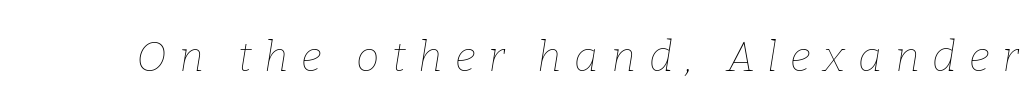
{"italic": "yes", "lean": "right", "slant_degrees": 9, "bold": "no", "weight": "thin", "width": "normal", "stroke_contrast": "low", "x_height": "medium", "monospaced": "no", "underline": "no", "letter_spacing": "wide", "letter_spacing_em": 0.3, "glyph_px": 42}
